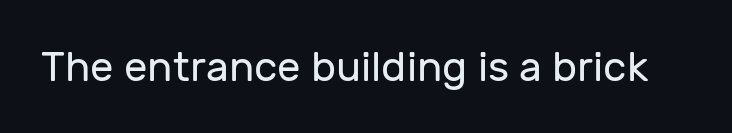
Note: no serifs on the glyphs. The zone under the glyphs is completely vacant. These lines are rendered in a variable-pitch font. The letters stand straight up with perfectly vertical stems.
